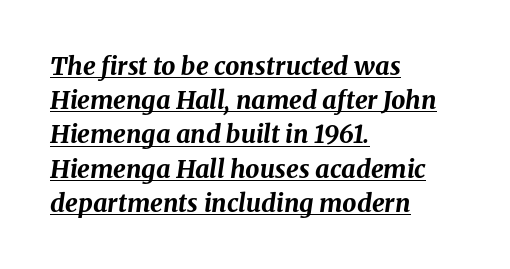
The ragged edge is on the right, which tells us the setting is flush left. Compared with typical paragraphs, the rows here are spaced about the same. Thick stems and heavy bowls — unmistakably bold. The specimen includes a rule beneath the text block's lines.
